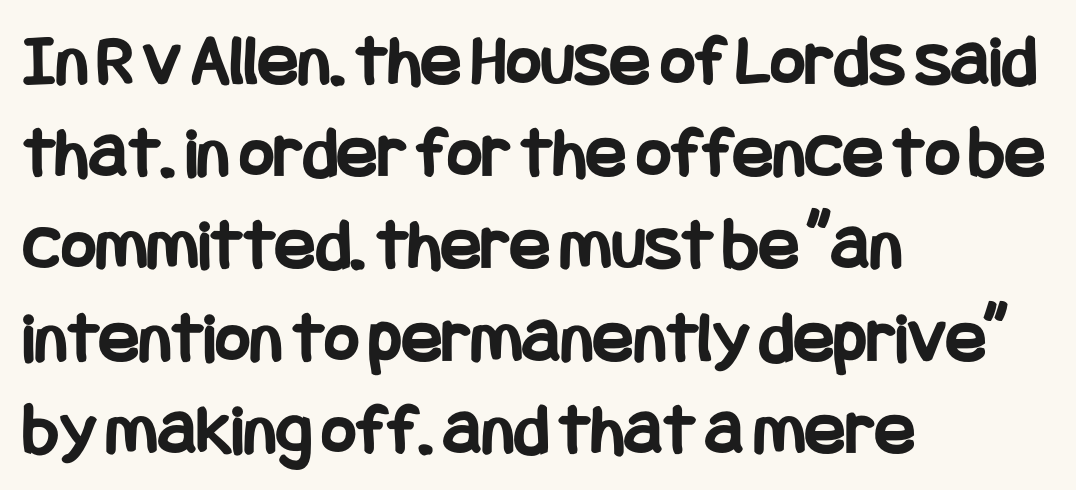
{"serif": "no", "italic": "no", "bold": "yes", "weight": "bold", "width": "condensed", "stroke_contrast": "low", "x_height": "large", "underline": "no", "align": "left", "line_spacing_ratio": 1.23, "letter_spacing": "normal", "letter_spacing_em": 0.0, "glyph_px": 75}
